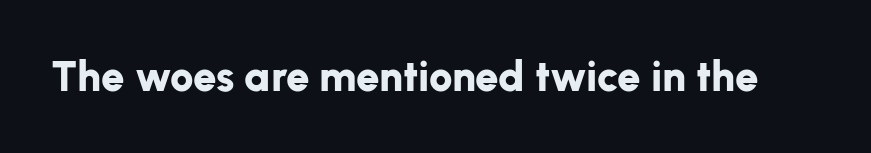
Q: Is the text bold? A: Yes.
Q: Is the text italic (slanted)? A: No, it is upright.
Q: Is the typeface a serif or a sans-serif typeface? A: Sans-serif.
Q: Is the text underlined? A: No.
Q: Is the spacing between letters normal or unusually wide? A: Normal.
Q: Width (condensed, normal, or wide)? A: Normal.
Q: Stroke contrast? A: Low.
Q: x-height? A: Medium.
Q: Monospaced? A: No.
